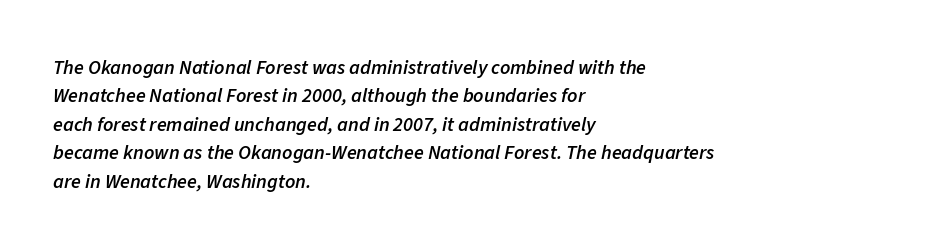
{"italic": "yes", "lean": "right", "slant_degrees": 11, "bold": "semi", "underline": "no", "align": "left", "line_spacing": "normal", "line_spacing_ratio": 1.42, "letter_spacing": "normal", "letter_spacing_em": 0.0, "glyph_px": 20}
